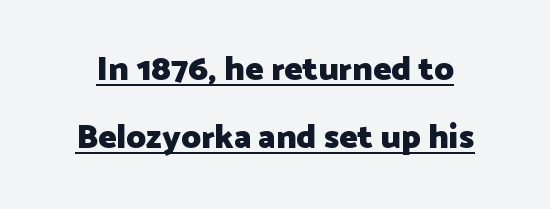
The image shows 34 px heavy sans-serif type, upright; set loose line spacing (1.99x), normal letter spacing, underlined; low stroke contrast and a medium x-height.
